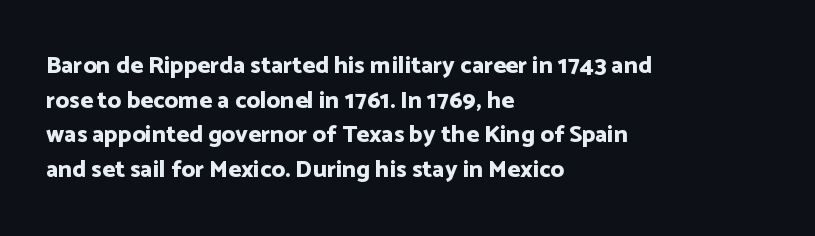
{"italic": "no", "bold": "yes", "underline": "no", "align": "left", "line_spacing": "normal", "line_spacing_ratio": 1.44, "letter_spacing": "normal", "letter_spacing_em": 0.0, "glyph_px": 24}
